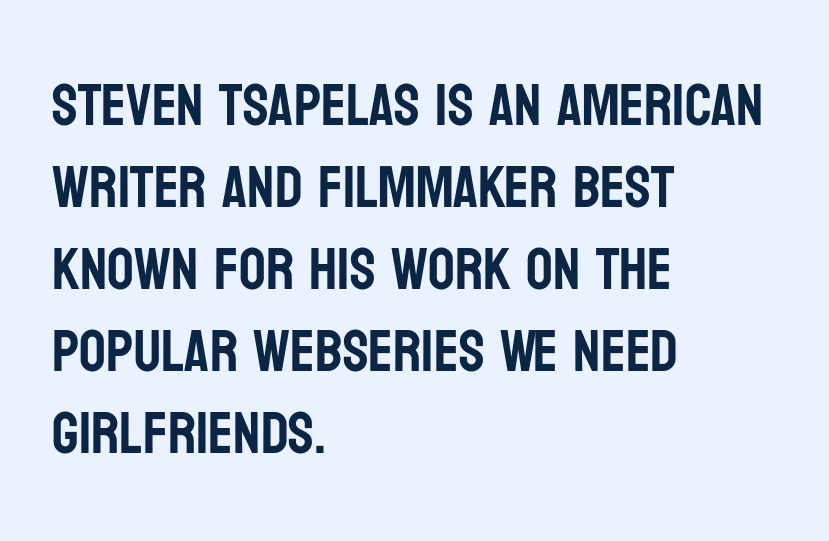
Q: Is the text italic (slanted)? A: No, it is upright.
Q: Is the typeface a serif or a sans-serif typeface? A: Sans-serif.
Q: Is the text underlined? A: No.
Q: How is the paragraph aligned? A: Left-aligned.
Q: Is the spacing between letters normal or unusually wide? A: Normal.
Q: Is the spacing between lines tight, normal or loose? A: Normal.
Q: Width (condensed, normal, or wide)? A: Condensed.
Q: Stroke contrast? A: Low.
Q: x-height? A: Large.
Q: Monospaced? A: No.
